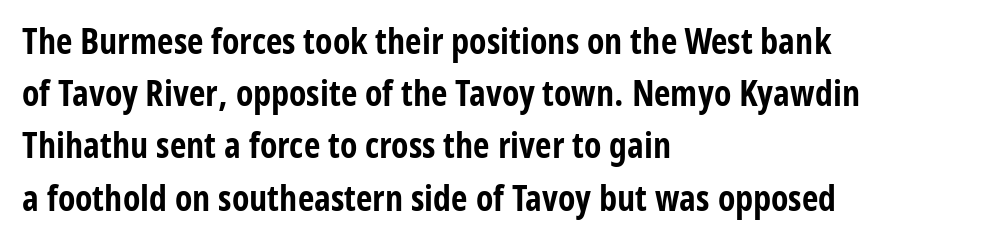
Q: Is the text bold? A: Yes.
Q: Is the text italic (slanted)? A: No, it is upright.
Q: Is the typeface a serif or a sans-serif typeface? A: Sans-serif.
Q: Is the text underlined? A: No.
Q: How is the paragraph aligned? A: Left-aligned.
Q: Is the spacing between letters normal or unusually wide? A: Normal.
Q: Is the spacing between lines tight, normal or loose? A: Normal.
Q: Width (condensed, normal, or wide)? A: Condensed.
Q: Stroke contrast? A: Low.
Q: x-height? A: Medium.
Q: Monospaced? A: No.
